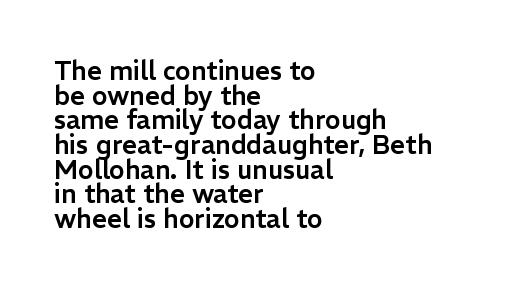
Q: Is the text italic (slanted)? A: No, it is upright.
Q: Is the text underlined? A: No.
Q: How is the paragraph aligned? A: Left-aligned.
Q: Is the spacing between letters normal or unusually wide? A: Normal.
Q: Is the spacing between lines tight, normal or loose? A: Tight.
